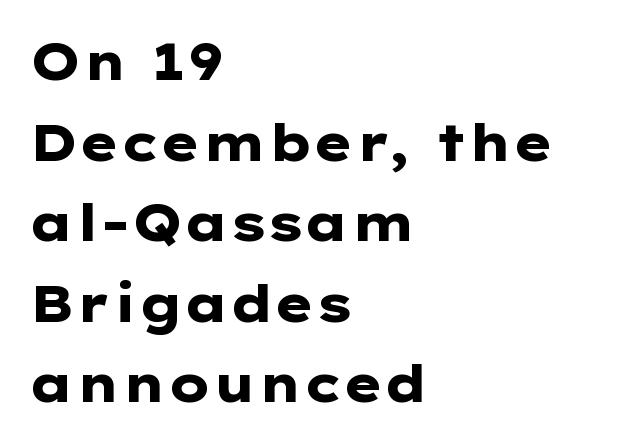
A student would call this left alignment; a typographer would say flush left, rag right. Clear beneath every line of the passage. No extra tracking has been applied to these lines. The letters advance in unequal steps, a hallmark of proportional type. Typographic density is high because the face is bold.
